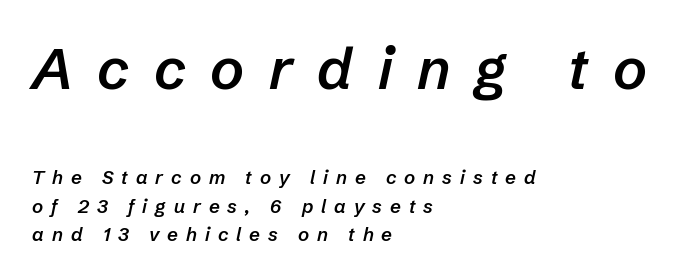
What's the leading like? Ordinary, nothing unusual. Teacher's note: observe the even left margin — that is flush-left alignment. The passage shown is typed in a proportional face where columns would drift. The strip under each line holds only bare page. Visually, the top section dominates because its glyphs are scaled up.
